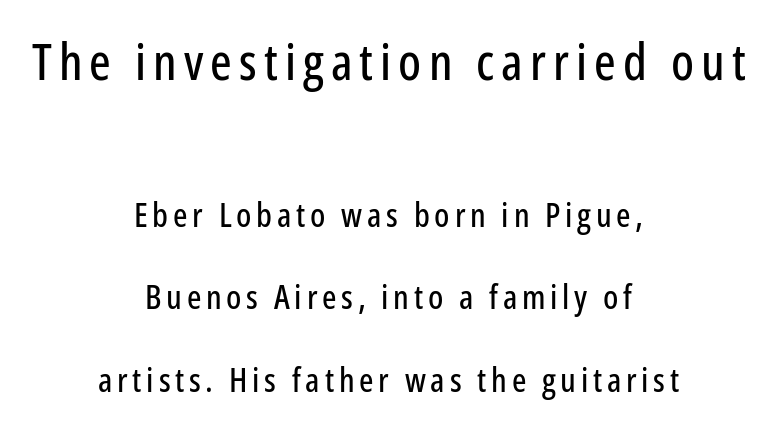
The image shows 51 px condensed sans-serif type, upright; set centered, loose line spacing (2.43x), not underlined; the first (top) block is 1.5x larger; low stroke contrast and a medium x-height.
